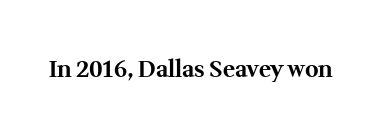
Notice how thick the strokes are: this is what a full bold looks like. In terms of letterspacing, this is plain default setting. The specimen omits any rule beneath the text block's lines. The lettering stays uniformly vertical, giving the passage a roman look.
